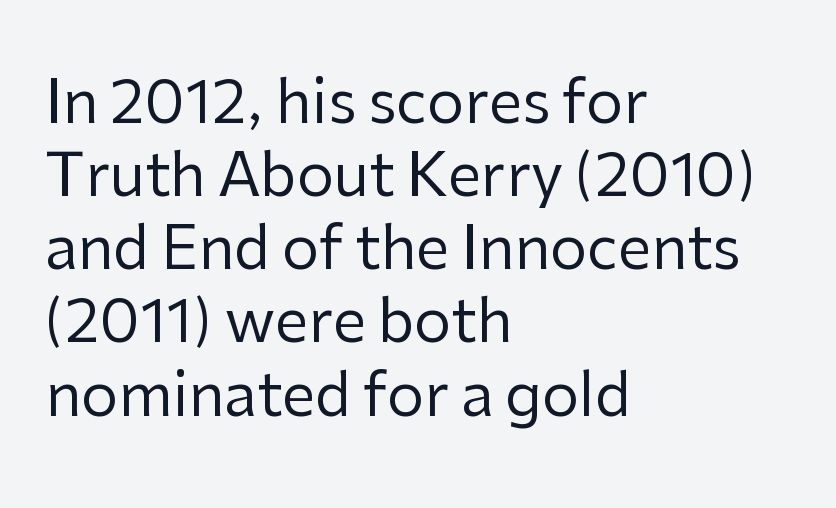
The image shows 59 px regular-weight sans-serif type, upright; set left-aligned, line spacing 1.24x, normal letter spacing, not underlined; low stroke contrast and a medium x-height.
